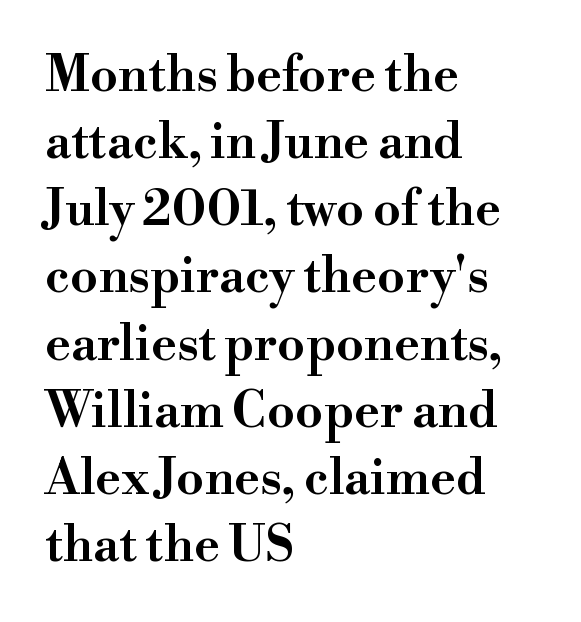
The paragraph shown leans on its left margin. I'd call this a serif setting — the letters wear small feet. The gaps between neighbouring characters are ordinary and unremarkable. Normally led — the rows are evenly, conventionally spaced. Think of a printed novel: that variable character pitch is what you see here. Any mark beneath the type? The region is blank.
